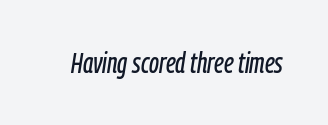
{"italic": "yes", "lean": "right", "slant_degrees": 9, "width": "condensed", "stroke_contrast": "low", "x_height": "medium", "monospaced": "no", "underline": "no", "letter_spacing": "normal", "letter_spacing_em": 0.0, "glyph_px": 28}
